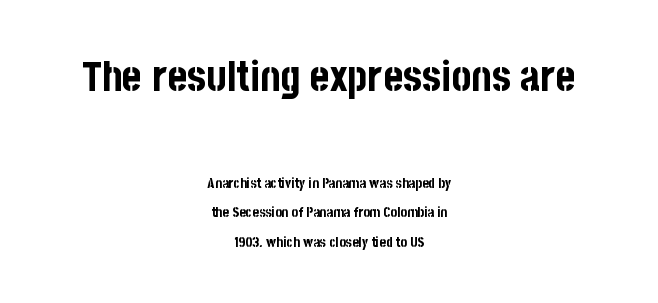
Q: Is the text bold? A: Yes.
Q: Is the text italic (slanted)? A: No, it is upright.
Q: Is the typeface a serif or a sans-serif typeface? A: Sans-serif.
Q: Is the text underlined? A: No.
Q: How is the paragraph aligned? A: Centered.
Q: Is the spacing between letters normal or unusually wide? A: Normal.
Q: Is the spacing between lines tight, normal or loose? A: Loose.
Q: Which block of text is set in a larger size, the first (top) or the second (bottom)? A: The first (top) one.
Q: Width (condensed, normal, or wide)? A: Condensed.
Q: Stroke contrast? A: Low.
Q: x-height? A: Large.
Q: Monospaced? A: No.
